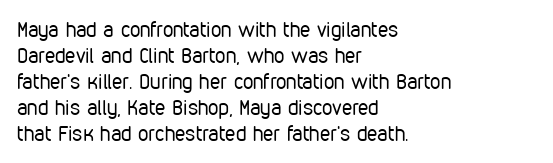
The typography opts for an upright posture over an oblique one. Unmarked baselines from the first word to the last. Students, note that the glyphs here touch the page at normal intervals. Which margin do the lines hug? The left one — the right edge is uneven. The typesetting does not lean heavy: it is not bold.
